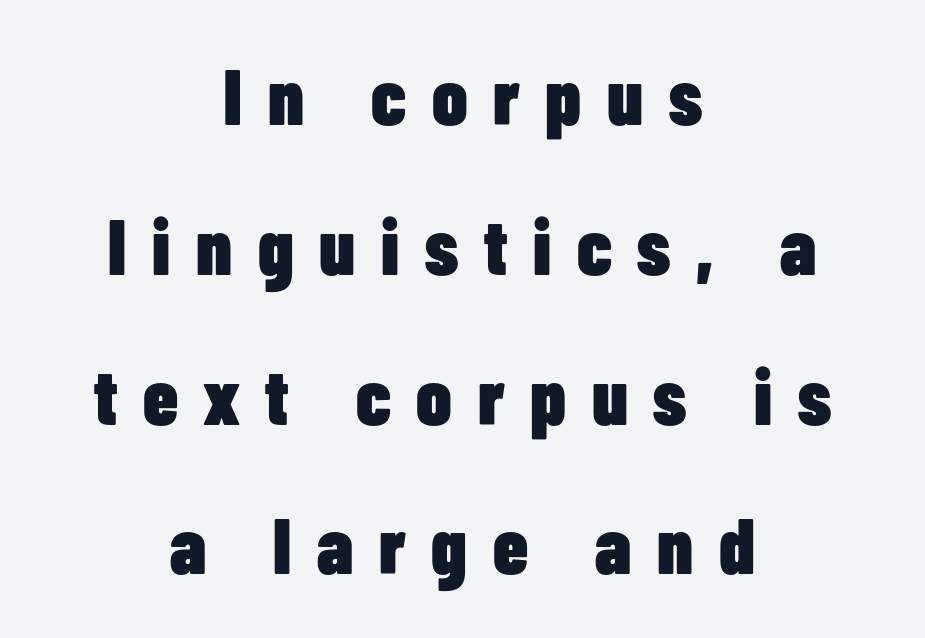
Do the characters align in a grid? No, the font is proportional. In terms of letterspacing, this is a distinctly airy, spread setting. Rendered with straight, roman letterforms. The designer dialed line spacing up above the default.
